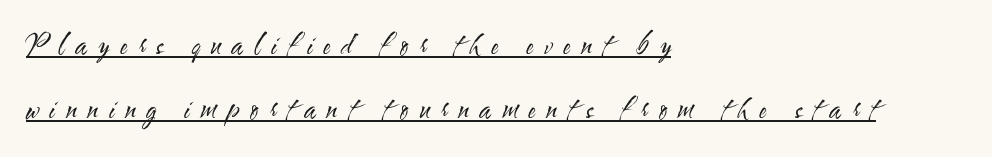
{"serif": "no", "bold": "no", "weight": "regular", "width": "condensed", "stroke_contrast": "medium", "x_height": "small", "monospaced": "no", "underline": "yes", "align": "left", "line_spacing": "loose", "line_spacing_ratio": 2.27, "letter_spacing": "wide", "letter_spacing_em": 0.39, "glyph_px": 28}
